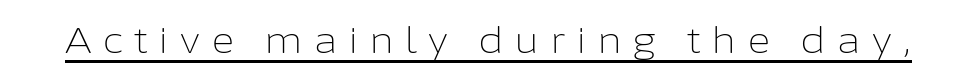
{"serif": "no", "italic": "no", "bold": "no", "weight": "light", "width": "normal", "stroke_contrast": "low", "x_height": "medium", "monospaced": "no", "underline": "yes", "letter_spacing": "wide", "letter_spacing_em": 0.29, "glyph_px": 36}
